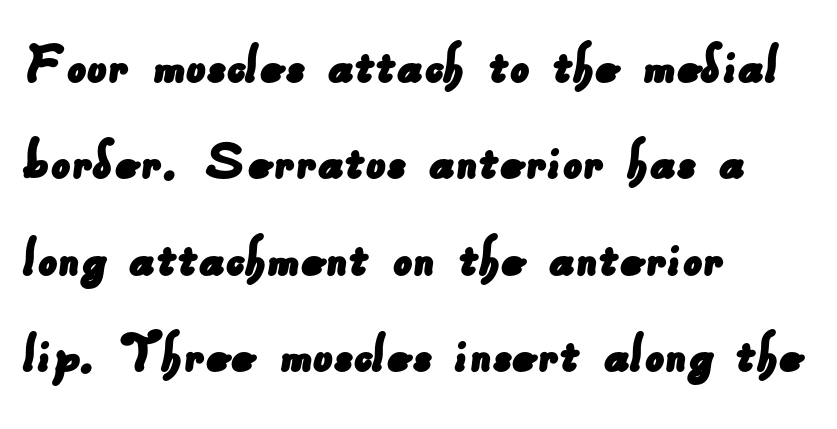
The line texture is even and compact thanks to regular tracking. Each row of text sits above clean, open space. Notice how descenders clear the ascenders below comfortably — that's standard leading. Which margin do the lines hug? The left one — the right edge is uneven. The letters advance in unequal steps, a hallmark of proportional type.
